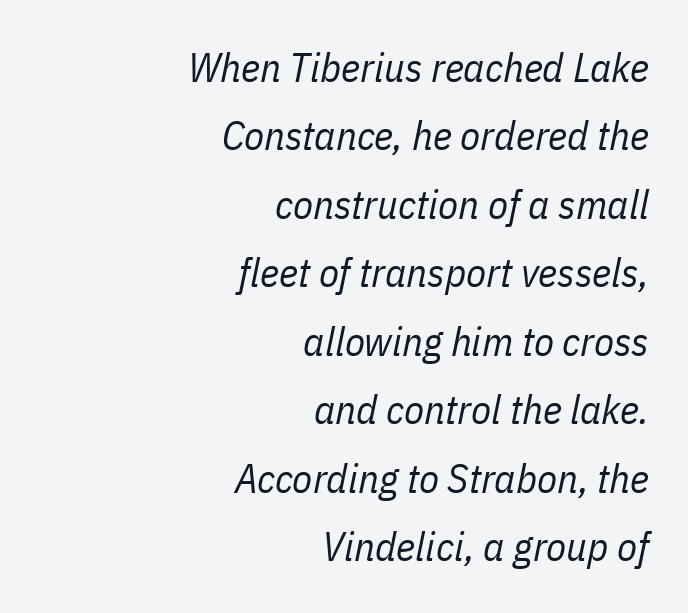
The image shows 41 px regular-weight, condensed type, italic (leaning right); set right-aligned, normal line spacing (1.67x), normal letter spacing, not underlined; low stroke contrast and a medium x-height.
